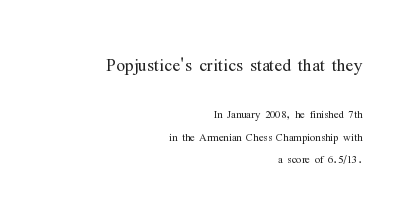
{"italic": "no", "bold": "no", "underline": "no", "align": "right", "line_spacing": "normal", "line_spacing_ratio": 1.6, "letter_spacing": "normal", "letter_spacing_em": 0.0, "larger_block": "first", "size_ratio": 1.64, "glyph_px": 23}
